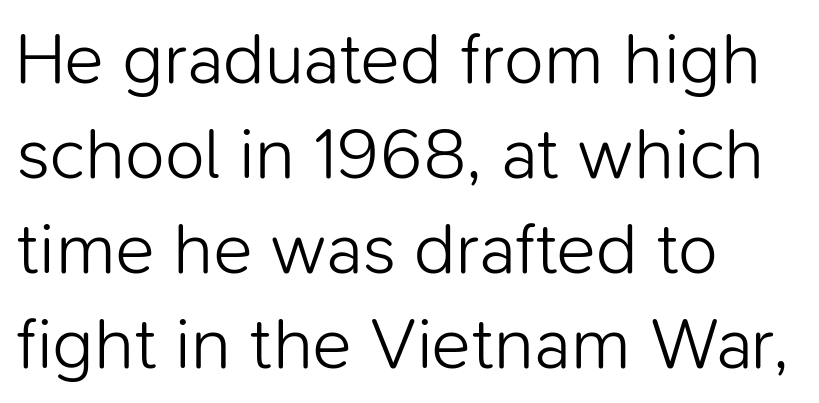
Italic: no, the glyphs are upright roman. Rows of type keep a routine distance in the vertical direction. The compositor pushed each line to the left boundary. Does extra space separate the letters? No, they use regular spacing. No chunkiness to these letters — they're not bold.
